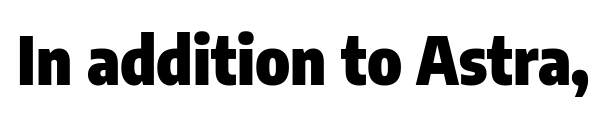
Tall strokes in this sample are plumb rather than angled. Underline: absent. A dark, heavy texture on the line: the type is bold. Proportional: the letters do not fall into vertical columns. The horizontal fit of the characters is conventional and even.
